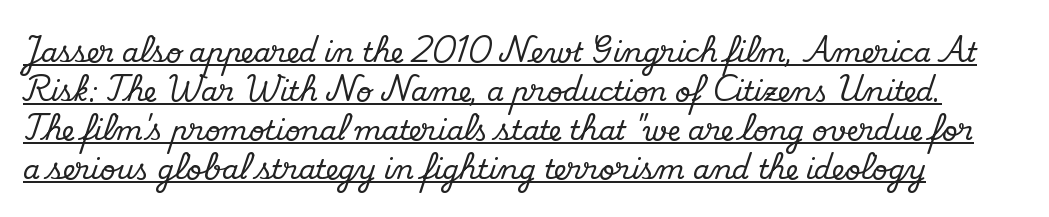
The image shows 27 px text type; set normal line spacing (1.45x), normal letter spacing, underlined.
